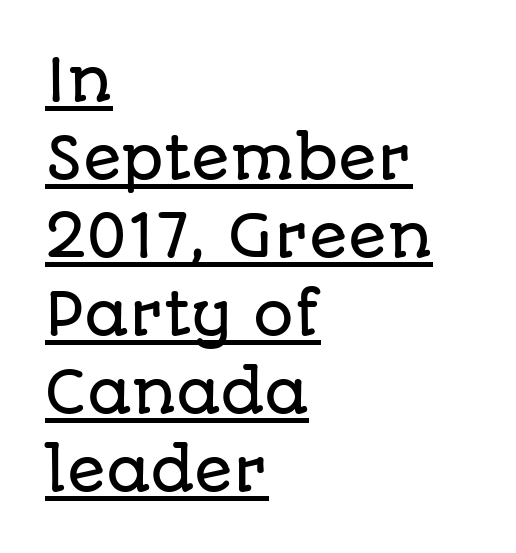
The passage is arranged the way most books set body copy — flush left. Summary of vertical rhythm: regular, with standard interline spacing. The face used here is proportionally spaced, like ordinary book or web type. Beneath each row of characters lies a ruled line. Font category for this specimen: sans-serif. Characters remain perfectly vertical along every line.
